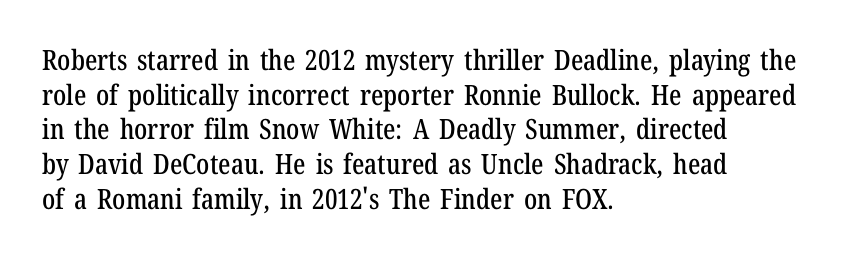
Q: Is the text italic (slanted)? A: No, it is upright.
Q: Is the typeface a serif or a sans-serif typeface? A: Serif.
Q: Is the text underlined? A: No.
Q: How is the paragraph aligned? A: Left-aligned.
Q: Is the spacing between letters normal or unusually wide? A: Normal.
Q: Width (condensed, normal, or wide)? A: Condensed.
Q: Stroke contrast? A: Low.
Q: x-height? A: Medium.
Q: Monospaced? A: No.
